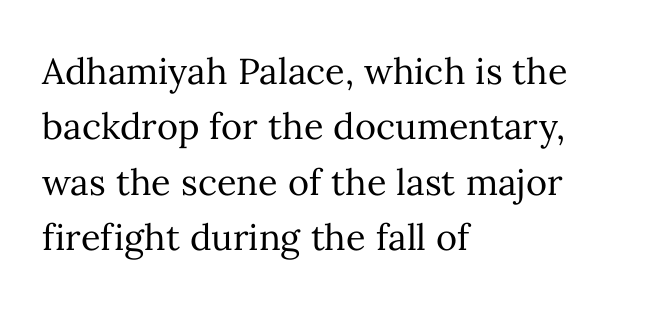
The image shows 36 px regular-weight type, upright; set left-aligned, normal line spacing (1.54x), normal letter spacing, not underlined; medium stroke contrast and a medium x-height.
